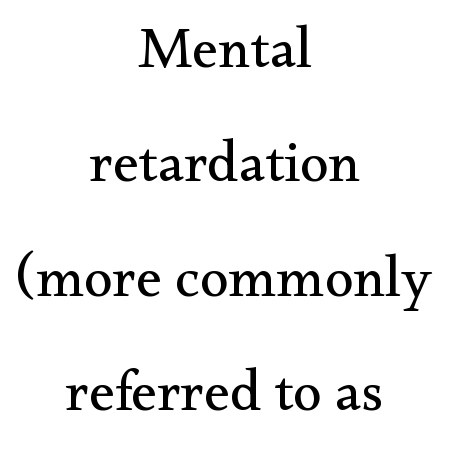
The image shows 58 px regular-weight serif type, upright; set centered, loose line spacing (1.97x), normal letter spacing, not underlined; medium stroke contrast and a small x-height.
